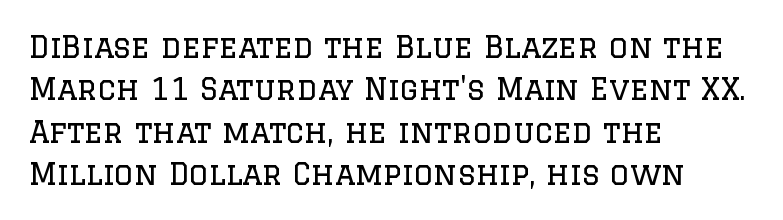
{"serif": "yes", "italic": "no", "bold": "no", "weight": "regular", "width": "normal", "stroke_contrast": "low", "x_height": "large", "monospaced": "no", "underline": "no", "align": "left", "line_spacing": "normal", "line_spacing_ratio": 1.41, "letter_spacing": "normal", "letter_spacing_em": 0.0, "glyph_px": 30}
